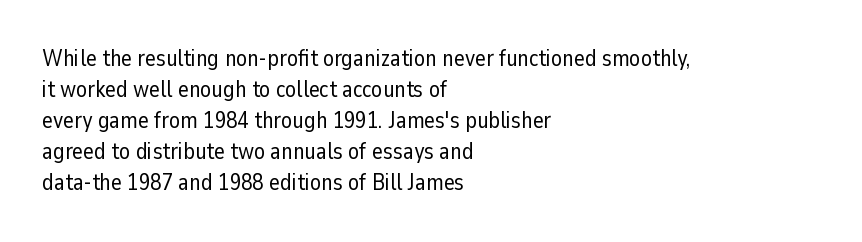
{"italic": "no", "bold": "no", "underline": "no", "align": "left", "line_spacing": "normal", "line_spacing_ratio": 1.35, "letter_spacing": "normal", "letter_spacing_em": 0.0, "glyph_px": 23}
